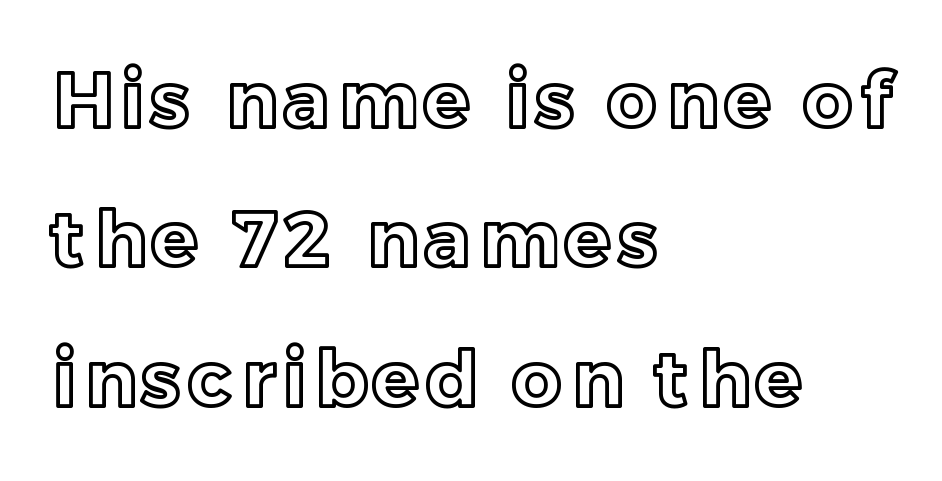
The image shows 77 px text type, upright; set left-aligned, line spacing 1.81x, not underlined; a medium x-height.
